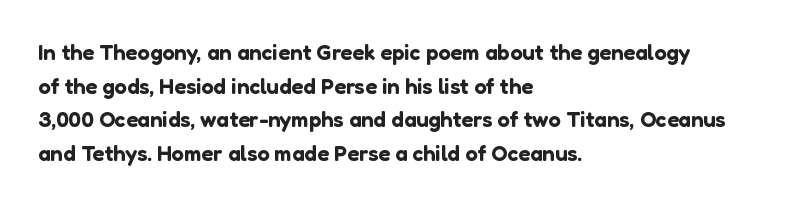
Q: Is the text italic (slanted)? A: No, it is upright.
Q: Is the text underlined? A: No.
Q: How is the paragraph aligned? A: Left-aligned.
Q: Is the spacing between letters normal or unusually wide? A: Normal.
Q: Is the spacing between lines tight, normal or loose? A: Normal.
